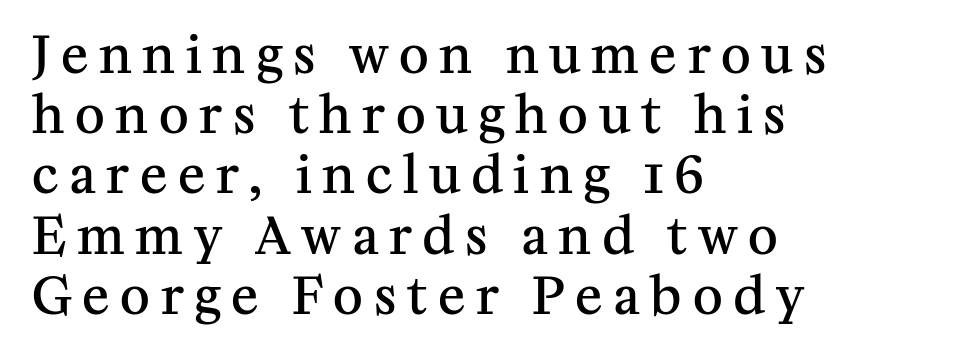
The image shows 51 px semibold serif type, upright; set left-aligned, line spacing 1.18x, unusually wide letter spacing (+0.21 em), not underlined; medium stroke contrast and a medium x-height.
